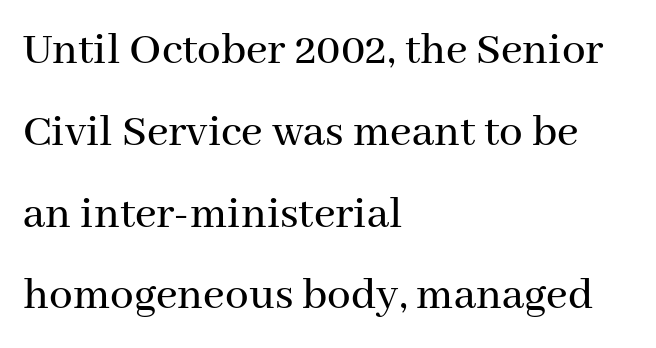
The image shows 47 px serif type, upright; set left-aligned, line spacing 1.74x, normal letter spacing, not underlined; medium stroke contrast and a medium x-height.
